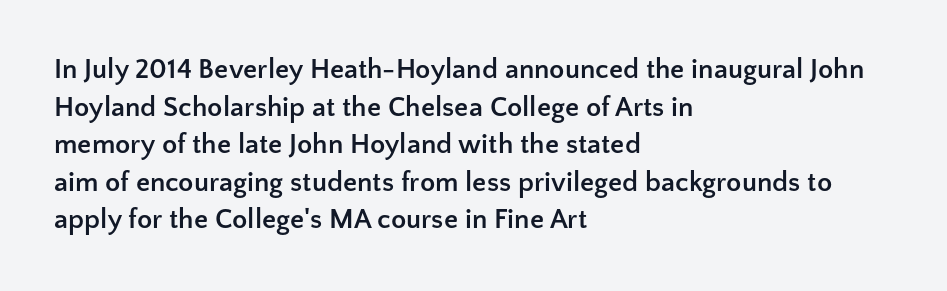
{"serif": "no", "italic": "no", "bold": "yes", "weight": "semibold", "width": "normal", "stroke_contrast": "low", "x_height": "medium", "monospaced": "no", "underline": "no", "align": "left", "line_spacing": "normal", "line_spacing_ratio": 1.34, "letter_spacing": "normal", "letter_spacing_em": 0.0, "glyph_px": 28}
